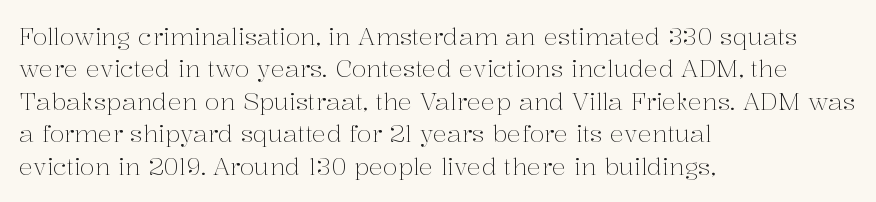
{"italic": "no", "bold": "no", "underline": "no", "align": "left", "line_spacing": "normal", "line_spacing_ratio": 1.35, "letter_spacing": "normal", "letter_spacing_em": 0.0, "glyph_px": 24}
